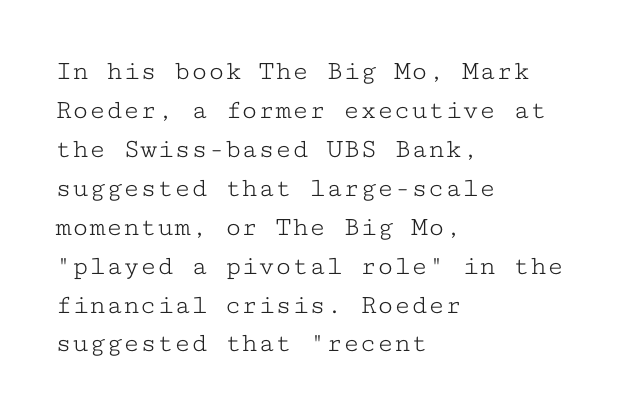
Q: Is the text bold? A: No.
Q: Is the text italic (slanted)? A: No, it is upright.
Q: Is the typeface a serif or a sans-serif typeface? A: Serif.
Q: Is the text underlined? A: No.
Q: How is the paragraph aligned? A: Left-aligned.
Q: Is the spacing between letters normal or unusually wide? A: Normal.
Q: Is the spacing between lines tight, normal or loose? A: Normal.
Q: Width (condensed, normal, or wide)? A: Wide.
Q: Stroke contrast? A: Low.
Q: x-height? A: Medium.
Q: Monospaced? A: Yes.
